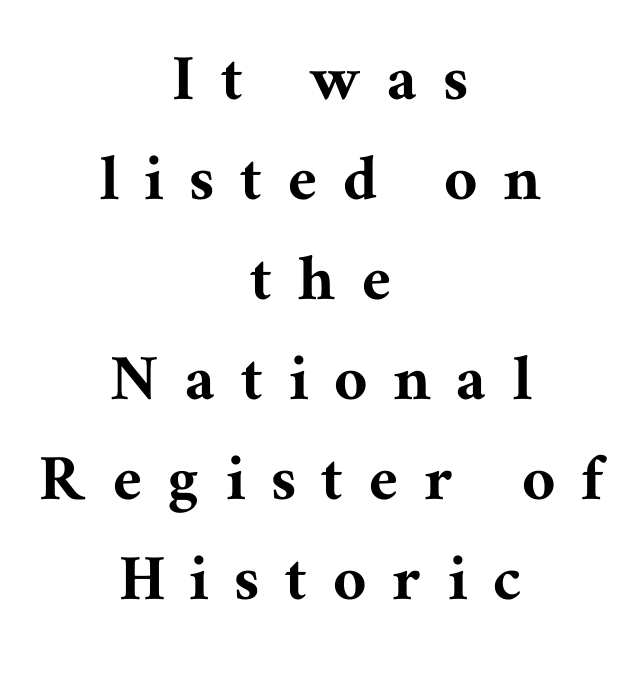
{"serif": "yes", "italic": "no", "width": "normal", "stroke_contrast": "medium", "x_height": "medium", "monospaced": "no", "underline": "no", "align": "center", "line_spacing": "normal", "line_spacing_ratio": 1.39, "letter_spacing": "wide", "letter_spacing_em": 0.38, "glyph_px": 72}
